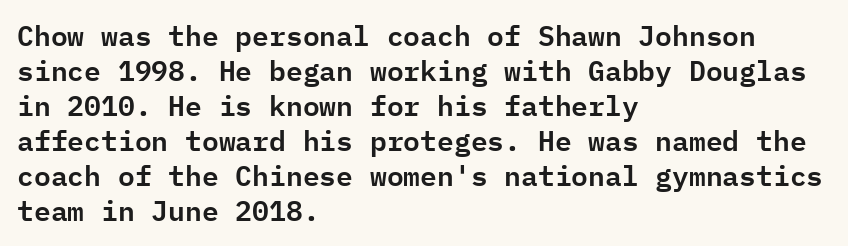
The image shows 28 px sans-serif type, upright, monospaced; set left-aligned, normal line spacing (1.25x), normal letter spacing, not underlined; low stroke contrast and a medium x-height.
